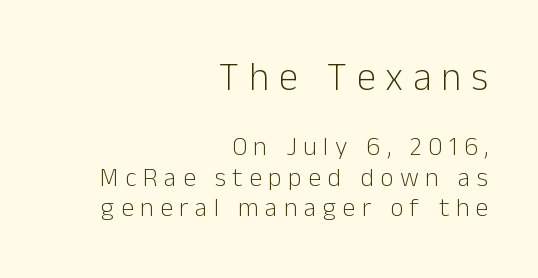
Q: Is the text bold? A: No.
Q: Is the text italic (slanted)? A: No, it is upright.
Q: Is the typeface a serif or a sans-serif typeface? A: Sans-serif.
Q: Is the text underlined? A: No.
Q: How is the paragraph aligned? A: Right-aligned.
Q: Is the spacing between letters normal or unusually wide? A: Unusually wide.
Q: Which block of text is set in a larger size, the first (top) or the second (bottom)? A: The first (top) one.
Q: Width (condensed, normal, or wide)? A: Normal.
Q: Stroke contrast? A: Low.
Q: x-height? A: Medium.
Q: Monospaced? A: No.
